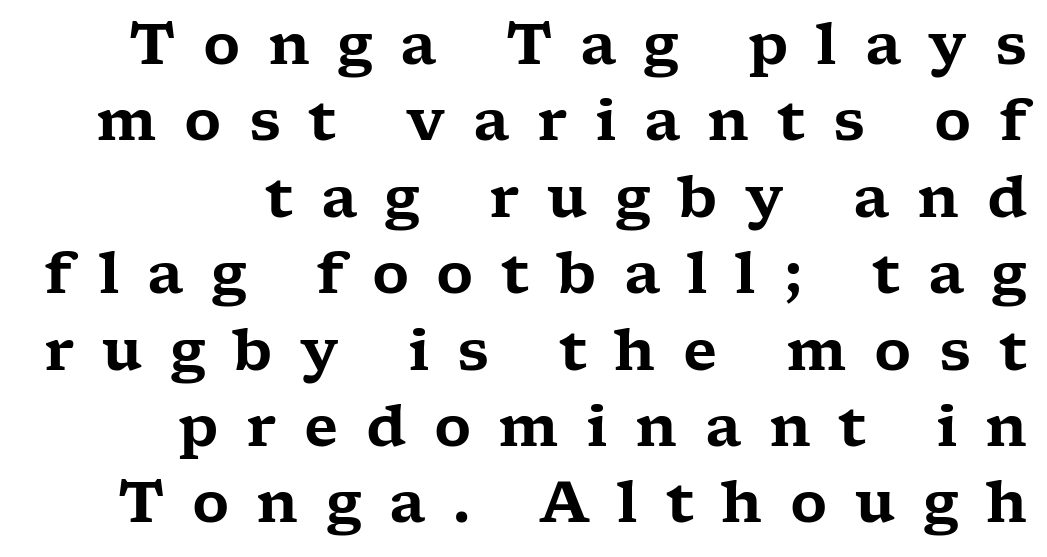
Q: Is the text italic (slanted)? A: No, it is upright.
Q: Is the typeface a serif or a sans-serif typeface? A: Serif.
Q: Is the text underlined? A: No.
Q: How is the paragraph aligned? A: Right-aligned.
Q: Is the spacing between letters normal or unusually wide? A: Unusually wide.
Q: Is the spacing between lines tight, normal or loose? A: Normal.
Q: Width (condensed, normal, or wide)? A: Wide.
Q: Stroke contrast? A: Low.
Q: x-height? A: Medium.
Q: Monospaced? A: No.
